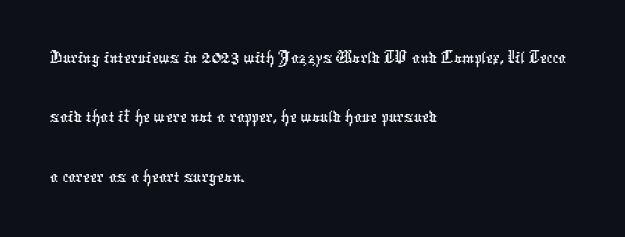
Q: Is the typeface a serif or a sans-serif typeface? A: Sans-serif.
Q: Is the text underlined? A: No.
Q: How is the paragraph aligned? A: Left-aligned.
Q: Is the spacing between letters normal or unusually wide? A: Normal.
Q: Is the spacing between lines tight, normal or loose? A: Normal.
Q: Width (condensed, normal, or wide)? A: Condensed.
Q: Stroke contrast? A: Low.
Q: x-height? A: Medium.
Q: Monospaced? A: No.
